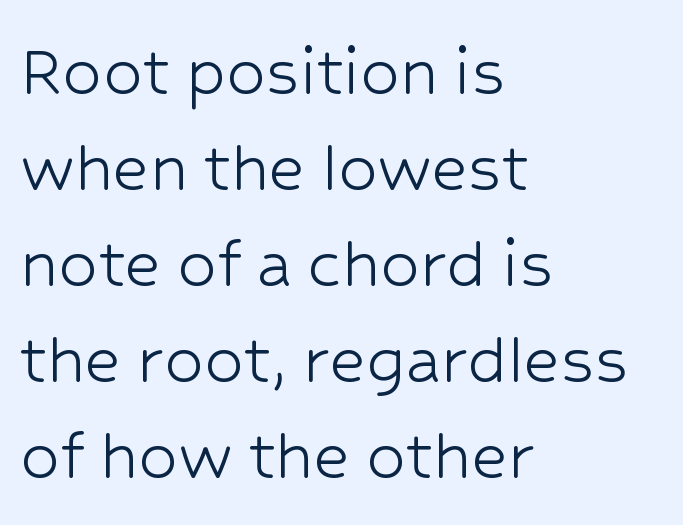
The image shows 78 px light sans-serif type, upright; set left-aligned, line spacing 1.23x, normal letter spacing, not underlined; low stroke contrast and a medium x-height.
